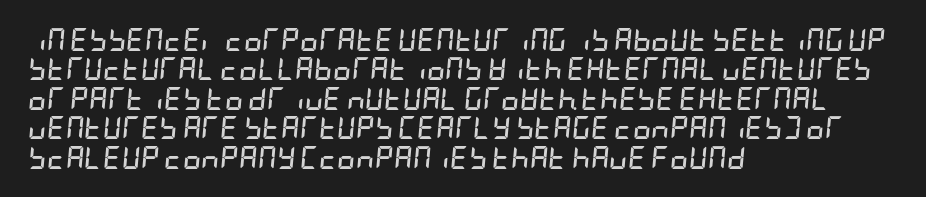
What weight is shown? A full bold with thick strokes. Short note: letters normally spaced. Looking at the ascenders, they clearly lean. Type without underlining. Teacher's note: observe the even left margin — that is flush-left alignment. This block has exactly the height ordinary leading produces.
